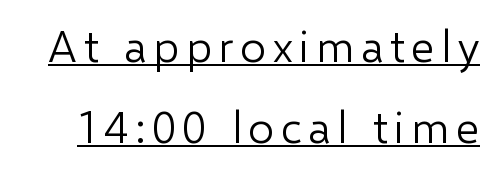
Q: Is the text bold? A: No.
Q: Is the text italic (slanted)? A: No, it is upright.
Q: Is the typeface a serif or a sans-serif typeface? A: Sans-serif.
Q: Is the text underlined? A: Yes.
Q: Width (condensed, normal, or wide)? A: Normal.
Q: Stroke contrast? A: Low.
Q: x-height? A: Medium.
Q: Monospaced? A: No.
